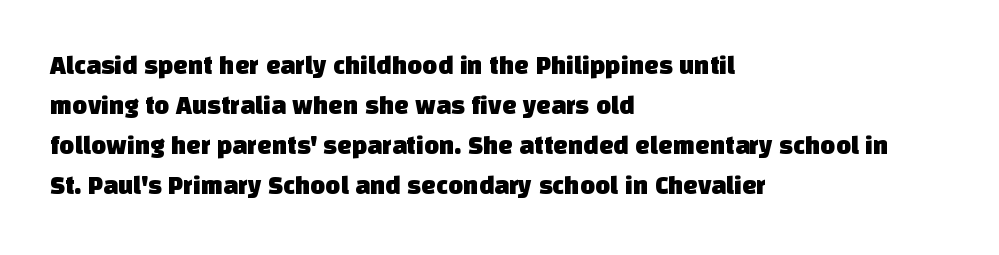
{"underline": "no", "align": "left", "line_spacing": "normal", "line_spacing_ratio": 1.54, "letter_spacing": "normal", "letter_spacing_em": 0.0, "glyph_px": 26}
